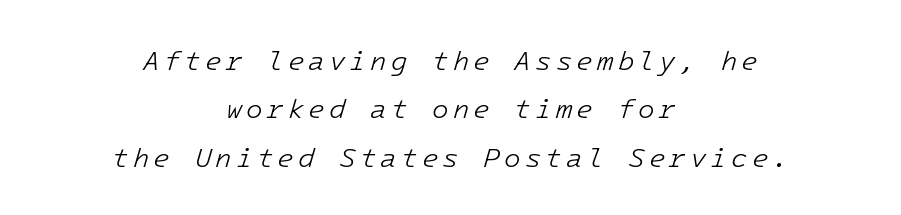
Q: Is the text bold? A: No.
Q: Is the text italic (slanted)? A: Yes, it leans right by about 16 degrees.
Q: Is the text underlined? A: No.
Q: How is the paragraph aligned? A: Centered.
